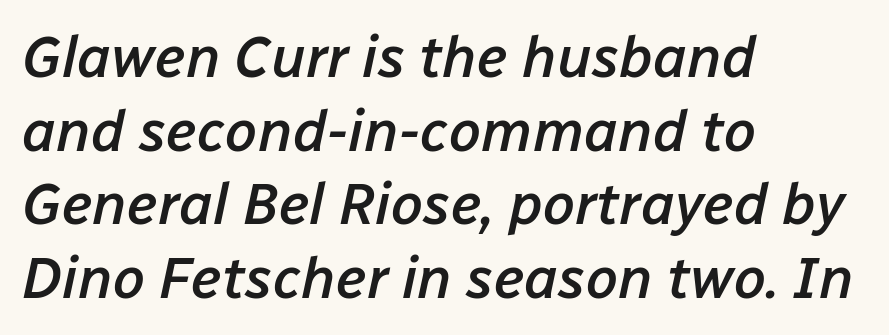
Q: Is the text bold? A: Semi-bold.
Q: Is the text italic (slanted)? A: Yes, it leans right by about 12 degrees.
Q: Is the text underlined? A: No.
Q: How is the paragraph aligned? A: Left-aligned.
Q: Is the spacing between letters normal or unusually wide? A: Normal.
Q: Is the spacing between lines tight, normal or loose? A: Normal.
Q: Width (condensed, normal, or wide)? A: Normal.
Q: Stroke contrast? A: Low.
Q: x-height? A: Medium.
Q: Monospaced? A: No.
